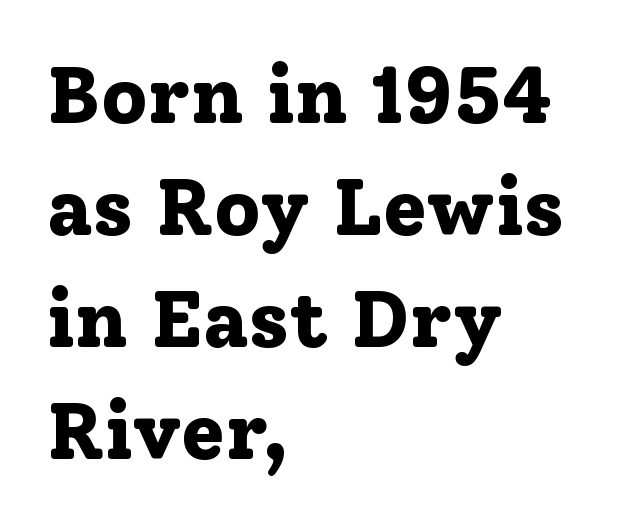
The image shows 80 px bold serif type, upright; set left-aligned, normal line spacing (1.4x), normal letter spacing, not underlined; low stroke contrast and a medium x-height.
